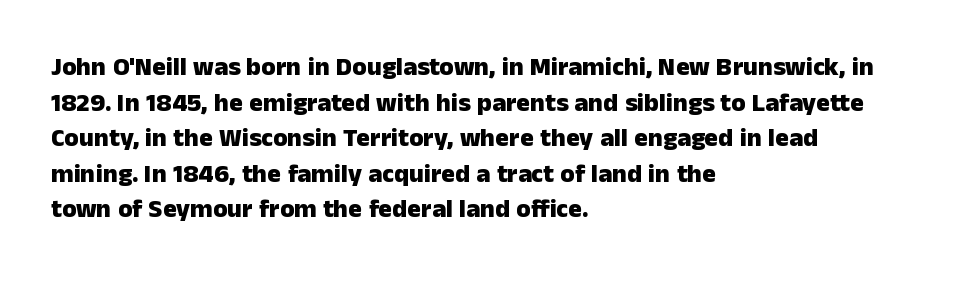
Q: Is the text bold? A: Yes.
Q: Is the text italic (slanted)? A: No, it is upright.
Q: Is the text underlined? A: No.
Q: How is the paragraph aligned? A: Left-aligned.
Q: Is the spacing between letters normal or unusually wide? A: Normal.
Q: Is the spacing between lines tight, normal or loose? A: Normal.
